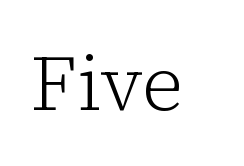
Q: Is the text bold? A: No.
Q: Is the text italic (slanted)? A: No, it is upright.
Q: Is the typeface a serif or a sans-serif typeface? A: Serif.
Q: Is the text underlined? A: No.
Q: Is the spacing between letters normal or unusually wide? A: Normal.
Q: Width (condensed, normal, or wide)? A: Normal.
Q: Stroke contrast? A: Low.
Q: x-height? A: Medium.
Q: Monospaced? A: No.
